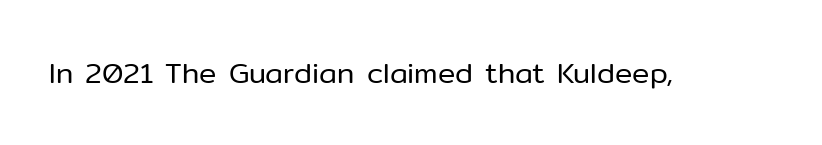
Q: Is the text bold? A: No.
Q: Is the text italic (slanted)? A: No, it is upright.
Q: Is the typeface a serif or a sans-serif typeface? A: Sans-serif.
Q: Is the text underlined? A: No.
Q: Is the spacing between letters normal or unusually wide? A: Normal.
Q: Width (condensed, normal, or wide)? A: Normal.
Q: Stroke contrast? A: Low.
Q: x-height? A: Medium.
Q: Monospaced? A: No.
